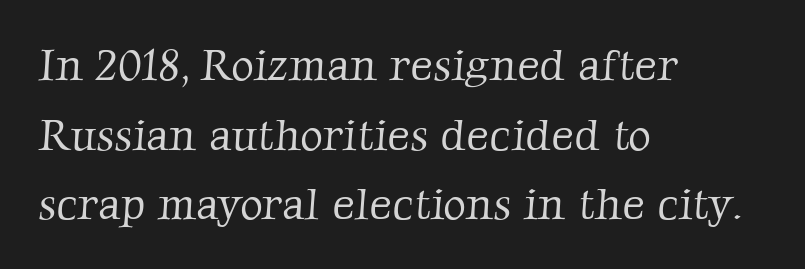
Q: Is the text bold? A: No.
Q: Is the typeface a serif or a sans-serif typeface? A: Serif.
Q: Is the text underlined? A: No.
Q: How is the paragraph aligned? A: Left-aligned.
Q: Is the spacing between letters normal or unusually wide? A: Normal.
Q: Is the spacing between lines tight, normal or loose? A: Normal.
Q: Width (condensed, normal, or wide)? A: Normal.
Q: Stroke contrast? A: Low.
Q: x-height? A: Medium.
Q: Monospaced? A: No.
